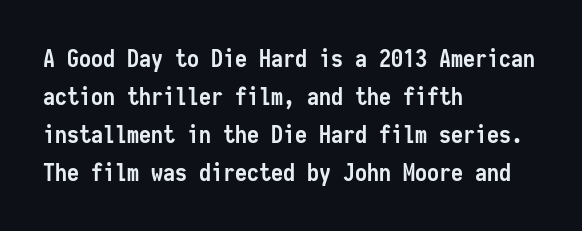
{"italic": "no", "bold": "yes", "underline": "no", "align": "left", "line_spacing": "normal", "line_spacing_ratio": 1.58, "letter_spacing": "normal", "letter_spacing_em": 0.0, "glyph_px": 24}
